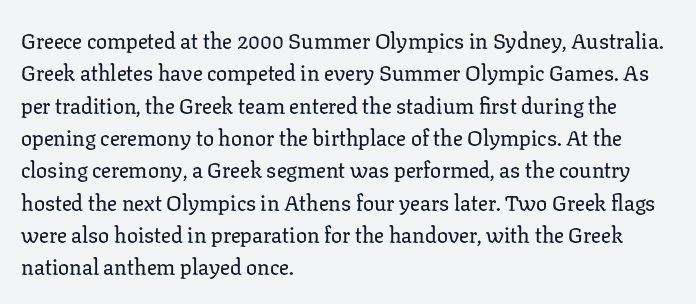
Q: Is the text italic (slanted)? A: No, it is upright.
Q: Is the text underlined? A: No.
Q: How is the paragraph aligned? A: Left-aligned.
Q: Is the spacing between letters normal or unusually wide? A: Normal.
Q: Is the spacing between lines tight, normal or loose? A: Normal.
